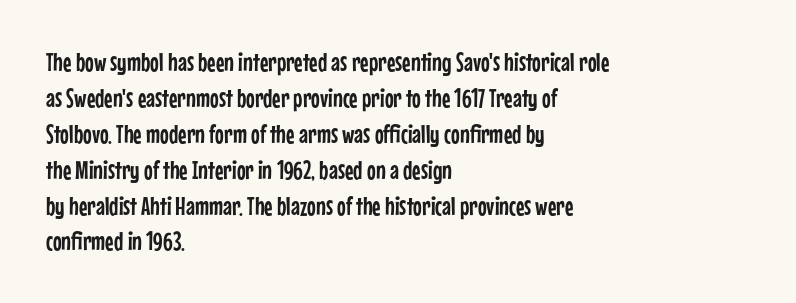
Q: Is the text italic (slanted)? A: No, it is upright.
Q: Is the text underlined? A: No.
Q: How is the paragraph aligned? A: Left-aligned.
Q: Is the spacing between letters normal or unusually wide? A: Normal.
Q: Is the spacing between lines tight, normal or loose? A: Normal.
